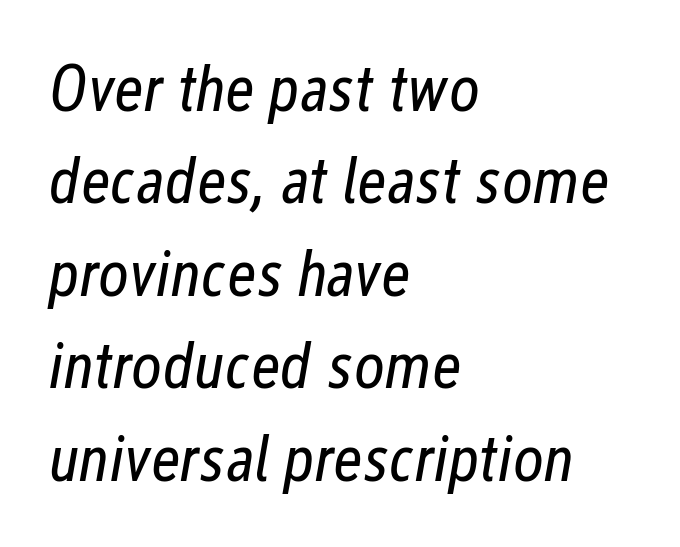
The rendering keeps characters at their native spacing. A bare baseline throughout the passage. Does the leading feel generous? No, just average. Caption: face not bold, strokes unweighted.
